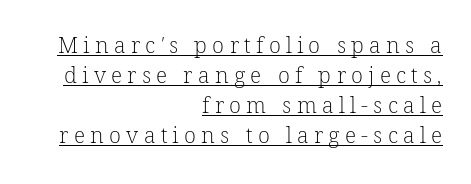
The setting favours the right margin, as signatures and pull-quotes sometimes do. Rows of type keep a routine distance in the vertical direction. Is the type heavy? It reads as light-to-regular instead. A baseline rule has been typeset under these characters. There is plenty of visible air inserted between adjacent glyphs.
